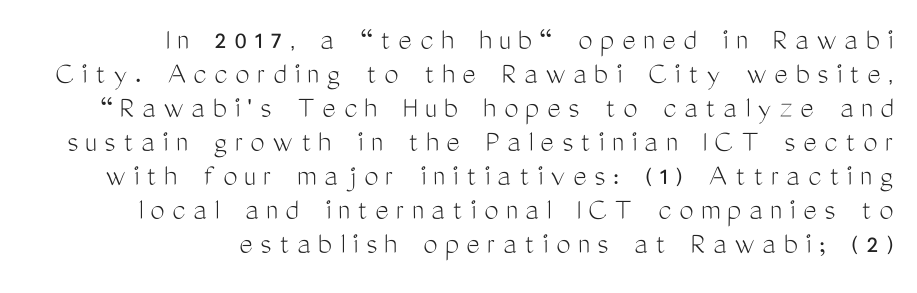
The image shows 32 px light, condensed sans-serif type, upright; set right-aligned, tight line spacing (1.06x), unusually wide letter spacing (+0.24 em), not underlined; medium stroke contrast and a medium x-height.
